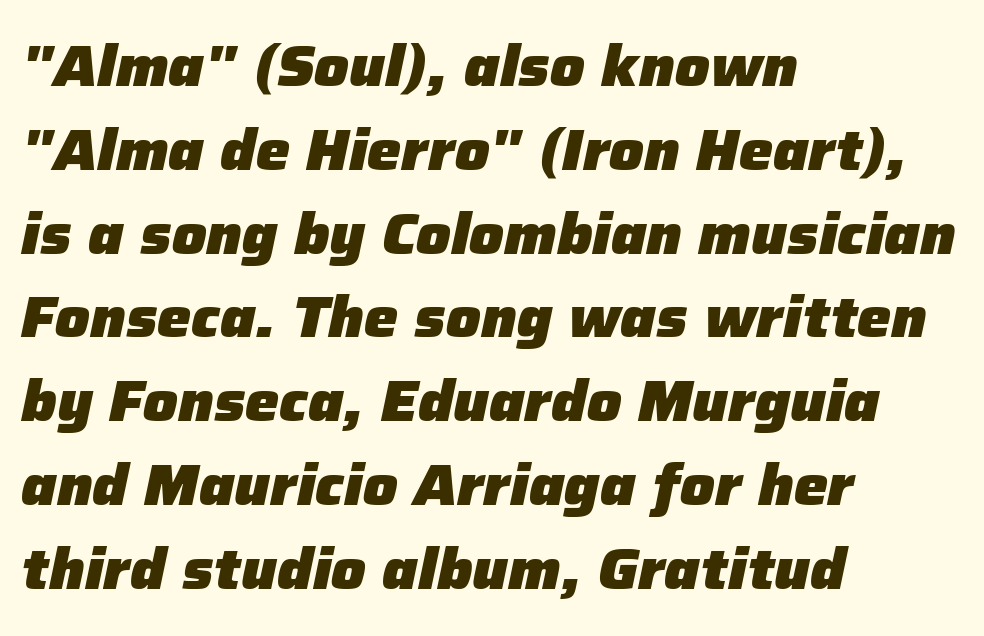
{"italic": "yes", "lean": "right", "slant_degrees": 12, "bold": "yes", "weight": "heavy", "width": "normal", "stroke_contrast": "low", "x_height": "medium", "monospaced": "no", "underline": "no", "align": "left", "line_spacing": "normal", "line_spacing_ratio": 1.47, "letter_spacing": "normal", "letter_spacing_em": 0.0, "glyph_px": 57}
